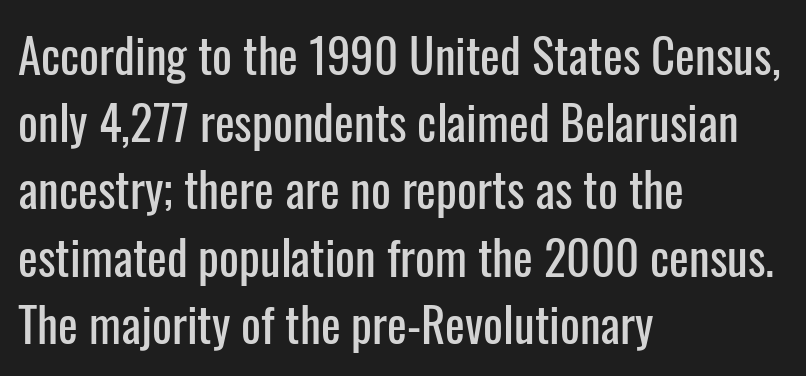
The image shows 47 px condensed sans-serif type, upright; set left-aligned, normal line spacing (1.43x), normal letter spacing, not underlined; low stroke contrast and a medium x-height.
